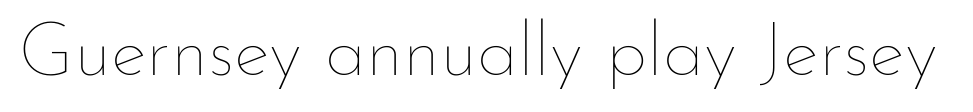
The image shows 76 px thin type, upright; set normal letter spacing, not underlined; low stroke contrast and a small x-height.
